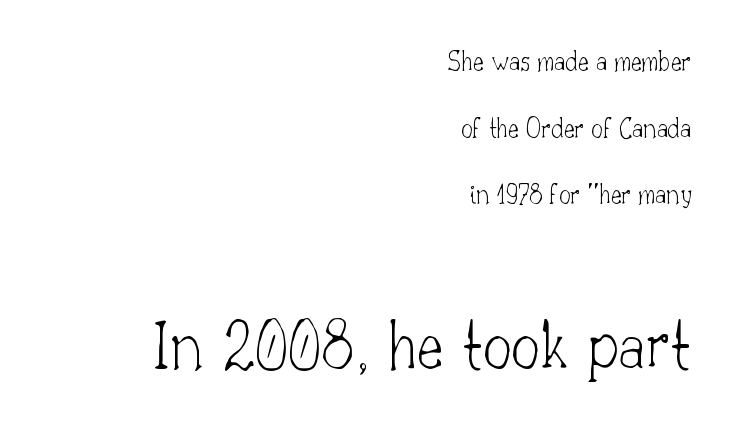
Compared with typical paragraphs, the rows here are farther apart. Every stem runs plumb, perpendicular to the baseline. The following chunk of copy outweighs the initial chunk in type size. The font family rendered here belongs to the serif group. The strip under each line holds only bare page. Leftover space on each line is placed entirely before the opening word.
